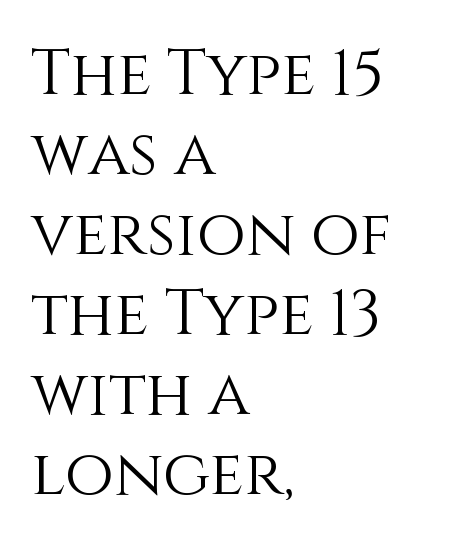
Q: Is the text bold? A: No.
Q: Is the text italic (slanted)? A: No, it is upright.
Q: Is the text underlined? A: No.
Q: How is the paragraph aligned? A: Left-aligned.
Q: Is the spacing between letters normal or unusually wide? A: Normal.
Q: Is the spacing between lines tight, normal or loose? A: Normal.
Q: Width (condensed, normal, or wide)? A: Normal.
Q: Stroke contrast? A: Medium.
Q: x-height? A: Large.
Q: Monospaced? A: No.
